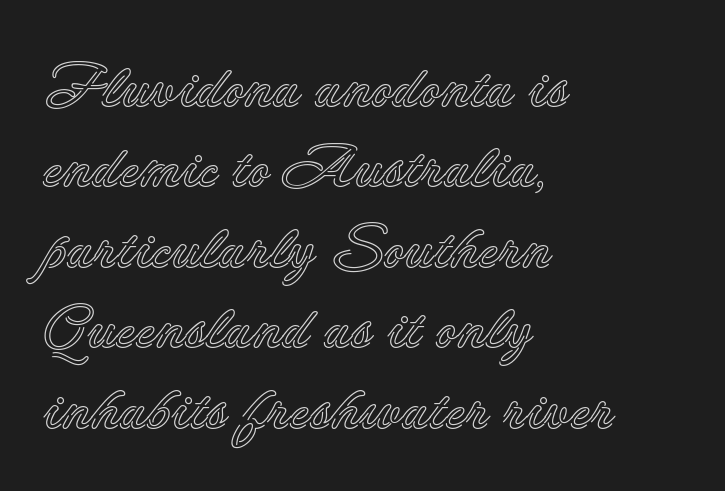
Tracking value appears to be zero — textbook default spacing. Teacher's note: observe the even left margin — that is flush-left alignment. Regular leading. Descenders hang freely into open space. Spacing verdict: proportional, widths tailored to each character.
